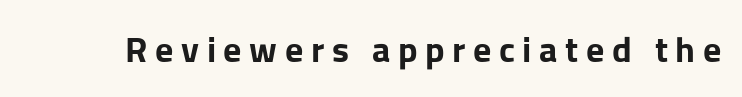
The image shows 36 px bold sans-serif type, upright; set unusually wide letter spacing (+0.21 em), not underlined; low stroke contrast and a medium x-height.
